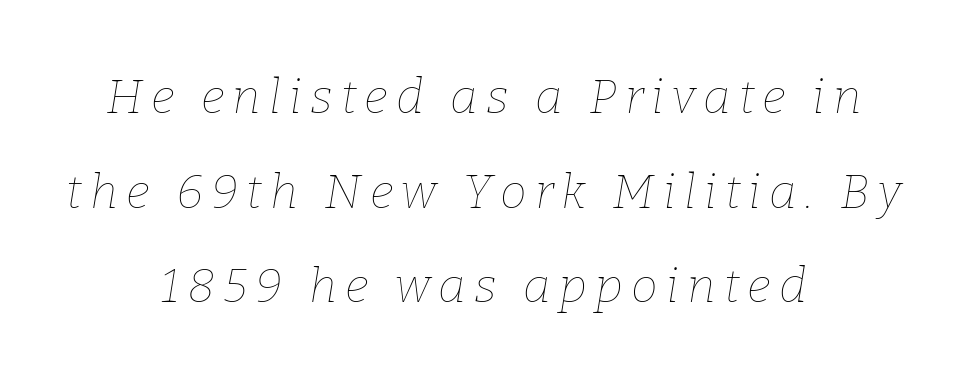
The image shows 48 px thin type, italic (leaning right); set centered, loose line spacing (1.97x), not underlined; low stroke contrast and a medium x-height.
